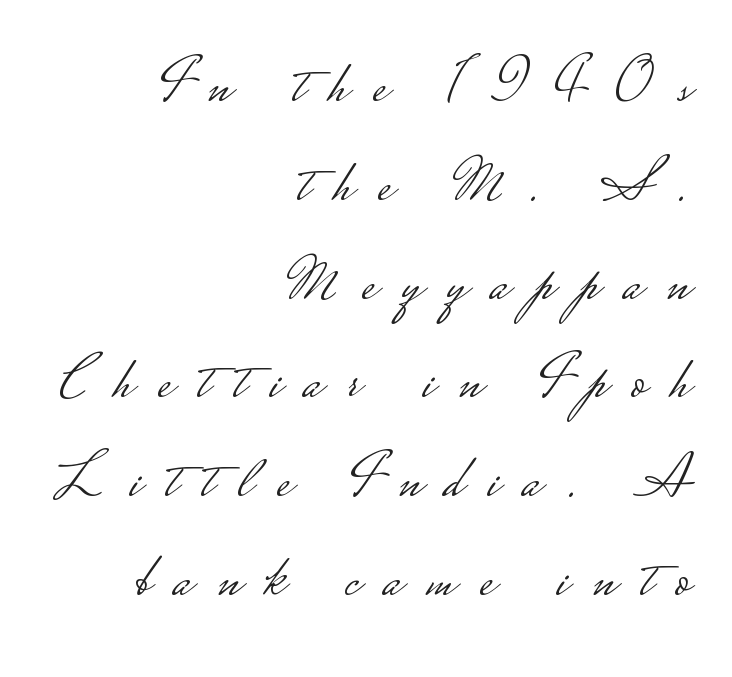
The image shows 61 px light, wide sans-serif type; set right-aligned, normal line spacing (1.62x), unusually wide letter spacing (+0.4 em), not underlined; low stroke contrast.
